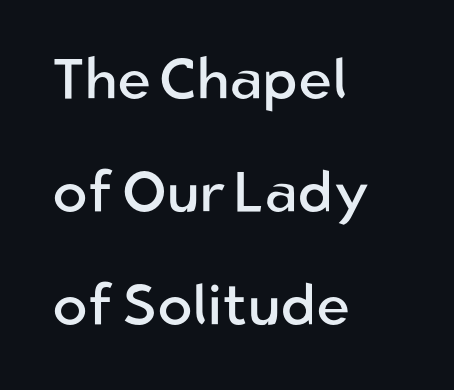
Q: Is the text bold? A: No.
Q: Is the text italic (slanted)? A: No, it is upright.
Q: Is the typeface a serif or a sans-serif typeface? A: Sans-serif.
Q: Is the text underlined? A: No.
Q: How is the paragraph aligned? A: Left-aligned.
Q: Is the spacing between letters normal or unusually wide? A: Normal.
Q: Is the spacing between lines tight, normal or loose? A: Loose.
Q: Width (condensed, normal, or wide)? A: Normal.
Q: Stroke contrast? A: Low.
Q: x-height? A: Medium.
Q: Monospaced? A: No.
